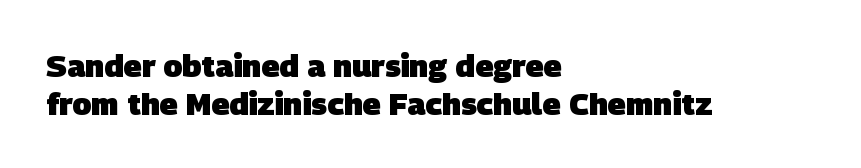
The font family rendered here belongs to the sans-serif group. Characters follow at the spacing the type designer built in. The rendering anchors every line to the left-hand side. How heavy is the stroke? Heavy — this is a bold. Letters rest on an invisible, unmarked baseline. Note the varied advance widths — an 'i' is clearly narrower than an 'm'.
